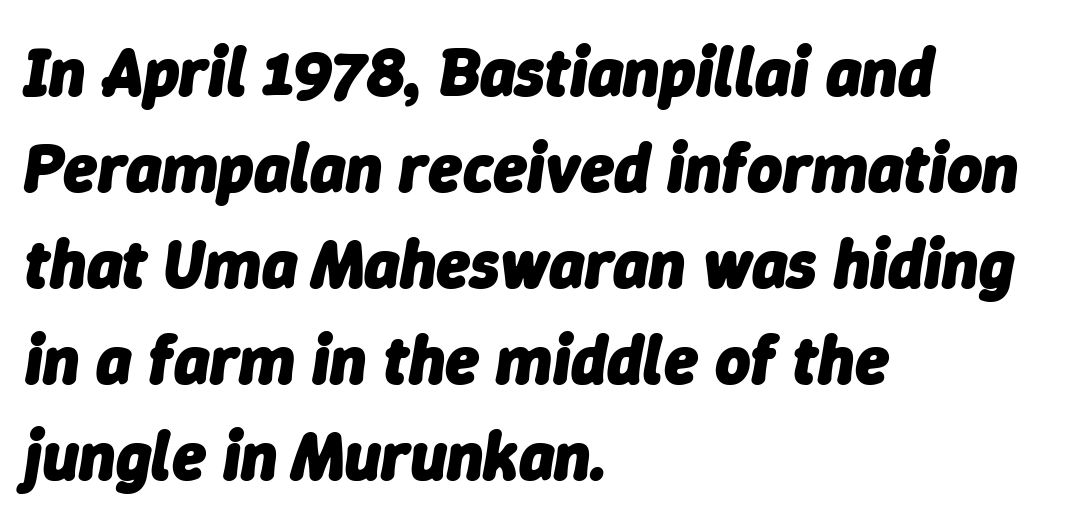
The vertical gap from one line to the next is medium. Here the designer chose a conventional face with non-uniform glyph widths. Looking at the ascenders, they clearly lean. Emphasis by weight is at full strength: bold. All the whitespace from short lines collects on the right.
